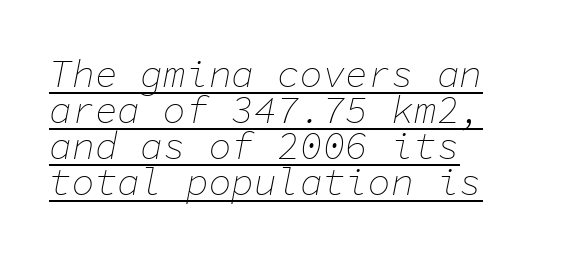
{"italic": "yes", "lean": "right", "slant_degrees": 11, "bold": "no", "weight": "thin", "width": "normal", "stroke_contrast": "low", "x_height": "medium", "monospaced": "yes", "underline": "yes", "align": "left", "line_spacing": "tight", "line_spacing_ratio": 0.95, "letter_spacing": "normal", "letter_spacing_em": 0.0, "glyph_px": 38}
